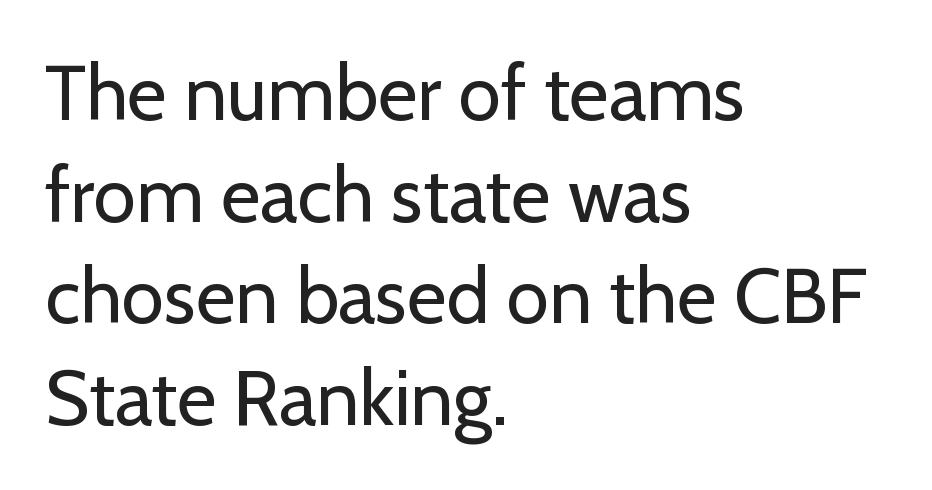
The image shows 77 px regular-weight sans-serif type, upright; set left-aligned, normal line spacing (1.32x), normal letter spacing, not underlined; low stroke contrast and a medium x-height.
